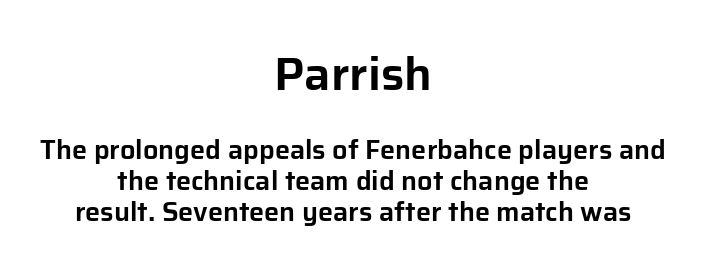
{"serif": "no", "italic": "no", "width": "normal", "stroke_contrast": "low", "x_height": "medium", "monospaced": "no", "underline": "no", "align": "center", "line_spacing": "tight", "line_spacing_ratio": 1.15, "letter_spacing": "normal", "letter_spacing_em": 0.0, "larger_block": "first", "size_ratio": 1.74, "glyph_px": 47}
